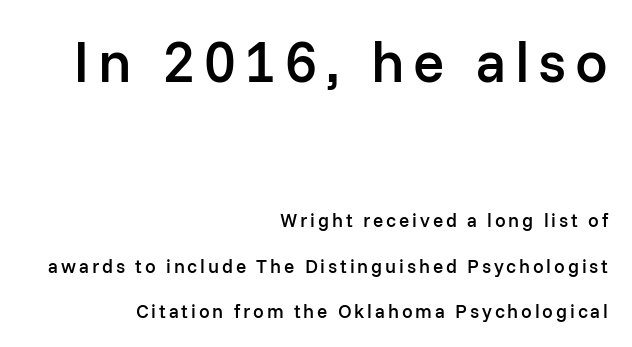
Q: Is the text bold? A: Semi-bold.
Q: Is the text italic (slanted)? A: No, it is upright.
Q: Is the typeface a serif or a sans-serif typeface? A: Sans-serif.
Q: Is the text underlined? A: No.
Q: How is the paragraph aligned? A: Right-aligned.
Q: Is the spacing between lines tight, normal or loose? A: Loose.
Q: Which block of text is set in a larger size, the first (top) or the second (bottom)? A: The first (top) one.
Q: Width (condensed, normal, or wide)? A: Normal.
Q: Stroke contrast? A: Low.
Q: x-height? A: Medium.
Q: Monospaced? A: No.
